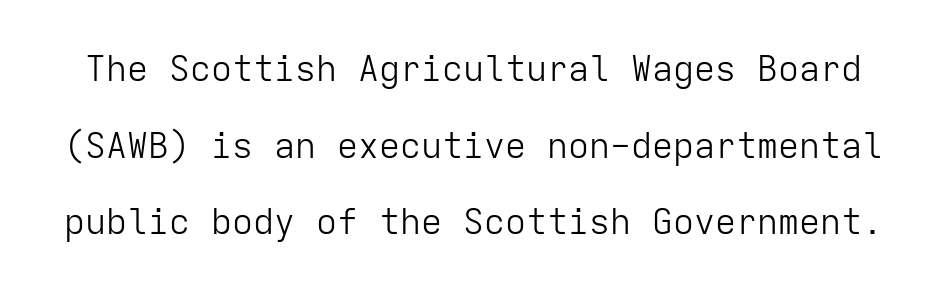
The image shows 35 px light sans-serif type, upright, monospaced; set loose line spacing (2.19x), normal letter spacing, not underlined; low stroke contrast and a medium x-height.
